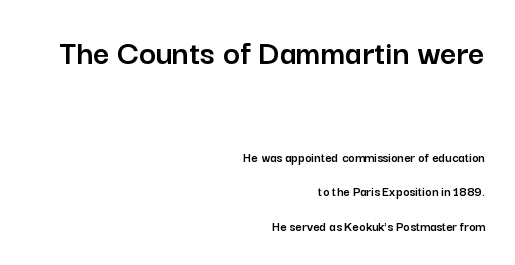
The passage shown is typed in a proportional face where columns would drift. The letters sit at their default tracking, neither squeezed nor spread. Caption: upper text group enlarged, lower text group reduced. Italic? Not at all — the glyphs are vertical. Decoration check: the copy has no underline. Successive baselines arrive slowly, with a big drop between each.
